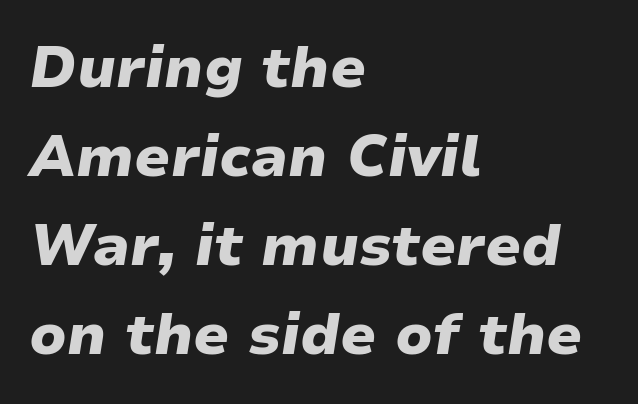
Q: Is the text bold? A: Yes.
Q: Is the text italic (slanted)? A: Yes, it leans right by about 9 degrees.
Q: Is the text underlined? A: No.
Q: How is the paragraph aligned? A: Left-aligned.
Q: Is the spacing between letters normal or unusually wide? A: Normal.
Q: Is the spacing between lines tight, normal or loose? A: Normal.
Q: Width (condensed, normal, or wide)? A: Wide.
Q: Stroke contrast? A: Low.
Q: x-height? A: Medium.
Q: Monospaced? A: No.
